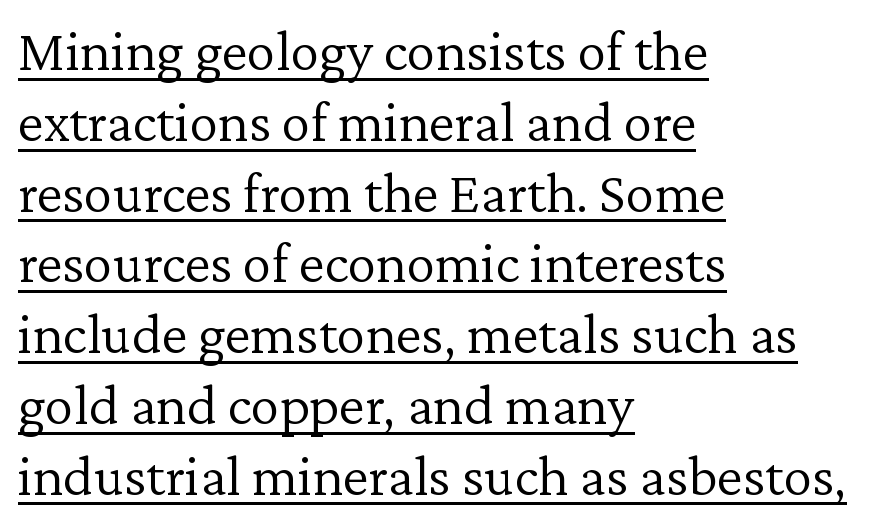
Do the letters lean? They stand straight. The rendering uses the underline text-decoration. All the whitespace from short lines collects on the right. Is this a heavy cut? Hardly; it is regular or lighter.
